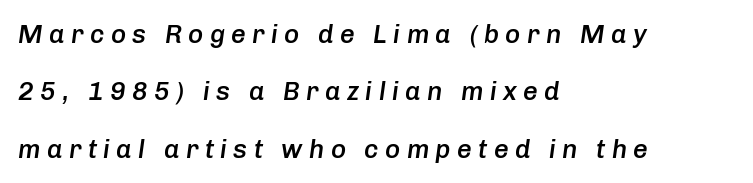
{"italic": "yes", "lean": "right", "slant_degrees": 8, "bold": "semi", "underline": "no", "align": "left", "line_spacing": "loose", "line_spacing_ratio": 2.21, "letter_spacing": "wide", "letter_spacing_em": 0.24, "glyph_px": 26}
